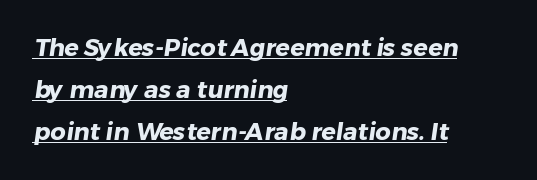
The image shows 24 px bold type; set left-aligned, line spacing 1.75x, normal letter spacing, underlined.
